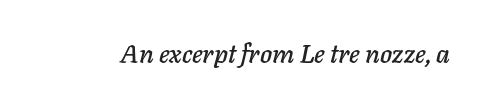
Q: Is the text italic (slanted)? A: Yes, it leans right by about 11 degrees.
Q: Is the text underlined? A: No.
Q: Is the spacing between letters normal or unusually wide? A: Normal.
